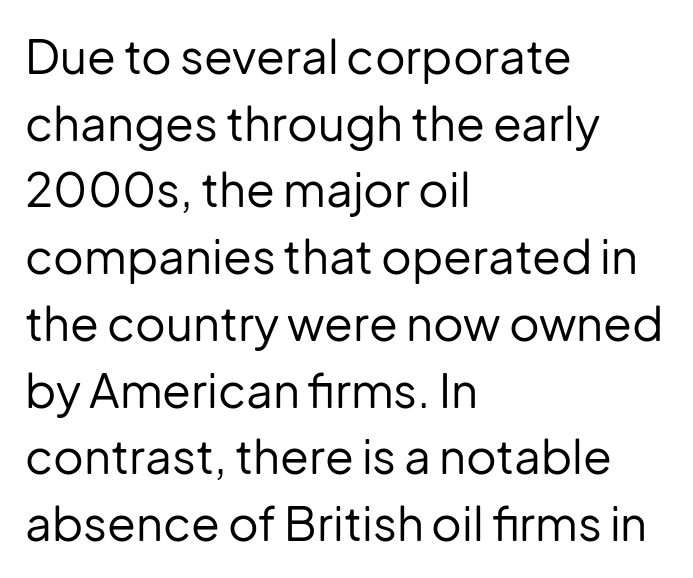
{"serif": "no", "italic": "no", "bold": "no", "weight": "regular", "width": "normal", "stroke_contrast": "low", "x_height": "medium", "monospaced": "no", "underline": "no", "align": "left", "line_spacing": "normal", "line_spacing_ratio": 1.42, "letter_spacing": "normal", "letter_spacing_em": 0.0, "glyph_px": 47}
